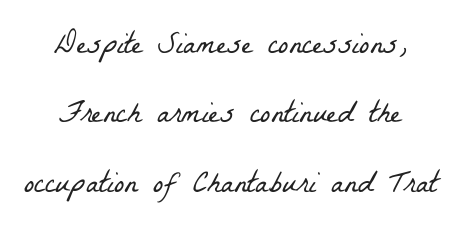
Q: Is the text bold? A: No.
Q: Is the typeface a serif or a sans-serif typeface? A: Serif.
Q: Is the text underlined? A: No.
Q: How is the paragraph aligned? A: Centered.
Q: Is the spacing between letters normal or unusually wide? A: Normal.
Q: Is the spacing between lines tight, normal or loose? A: Loose.
Q: Width (condensed, normal, or wide)? A: Condensed.
Q: Stroke contrast? A: Low.
Q: x-height? A: Medium.
Q: Monospaced? A: No.
